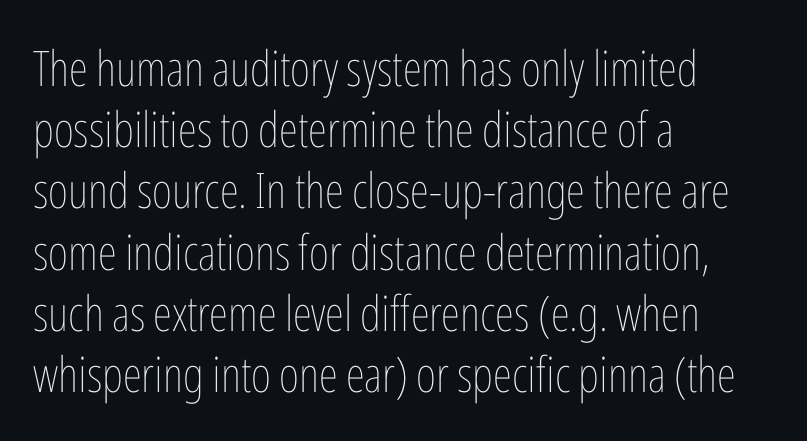
{"italic": "no", "bold": "no", "weight": "thin", "width": "condensed", "stroke_contrast": "low", "x_height": "medium", "monospaced": "no", "underline": "no", "align": "left", "line_spacing": "normal", "line_spacing_ratio": 1.25, "letter_spacing": "normal", "letter_spacing_em": 0.0, "glyph_px": 49}
